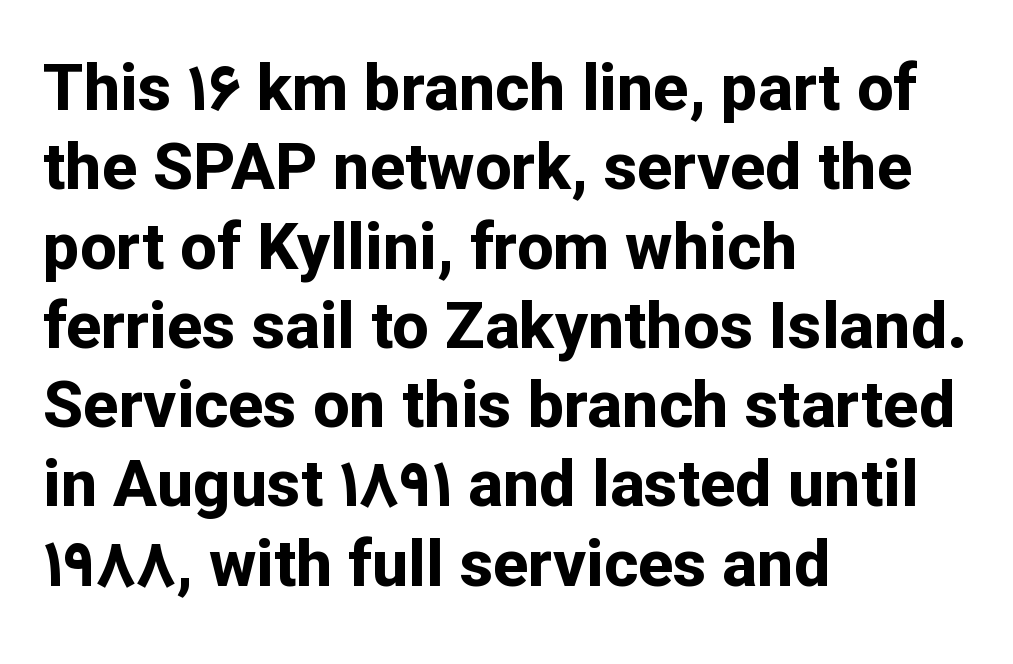
The image shows 65 px bold sans-serif type, upright; set left-aligned, line spacing 1.22x, normal letter spacing, not underlined; low stroke contrast and a medium x-height.
